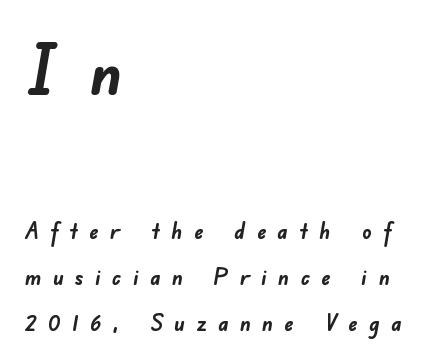
Varying glyph widths throughout — classic text-font behaviour. Each word looks stretched out because of the extra space between its letters. Horizontal alignment here is leftward, the default for most running prose. What weight is shown? A full bold with thick strokes. The rendering uses a large line-height, opening up the rows.
